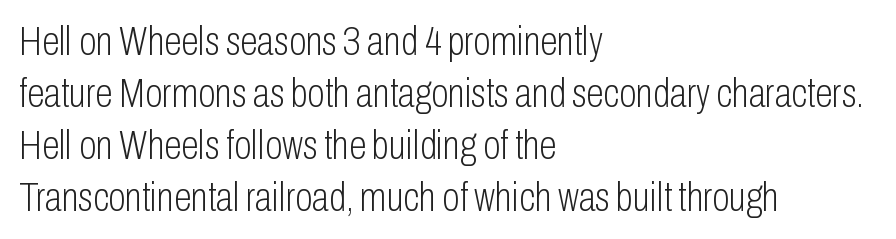
Q: Is the text bold? A: No.
Q: Is the text italic (slanted)? A: No, it is upright.
Q: Is the typeface a serif or a sans-serif typeface? A: Sans-serif.
Q: Is the text underlined? A: No.
Q: How is the paragraph aligned? A: Left-aligned.
Q: Is the spacing between letters normal or unusually wide? A: Normal.
Q: Is the spacing between lines tight, normal or loose? A: Normal.
Q: Width (condensed, normal, or wide)? A: Condensed.
Q: Stroke contrast? A: Low.
Q: x-height? A: Medium.
Q: Monospaced? A: No.
